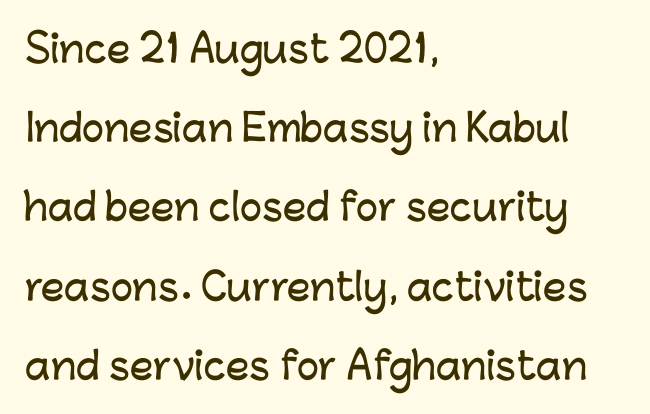
Q: Is the text italic (slanted)? A: No, it is upright.
Q: Is the typeface a serif or a sans-serif typeface? A: Sans-serif.
Q: Is the text underlined? A: No.
Q: How is the paragraph aligned? A: Left-aligned.
Q: Is the spacing between letters normal or unusually wide? A: Normal.
Q: Is the spacing between lines tight, normal or loose? A: Loose.
Q: Width (condensed, normal, or wide)? A: Normal.
Q: Stroke contrast? A: Low.
Q: x-height? A: Medium.
Q: Monospaced? A: No.
